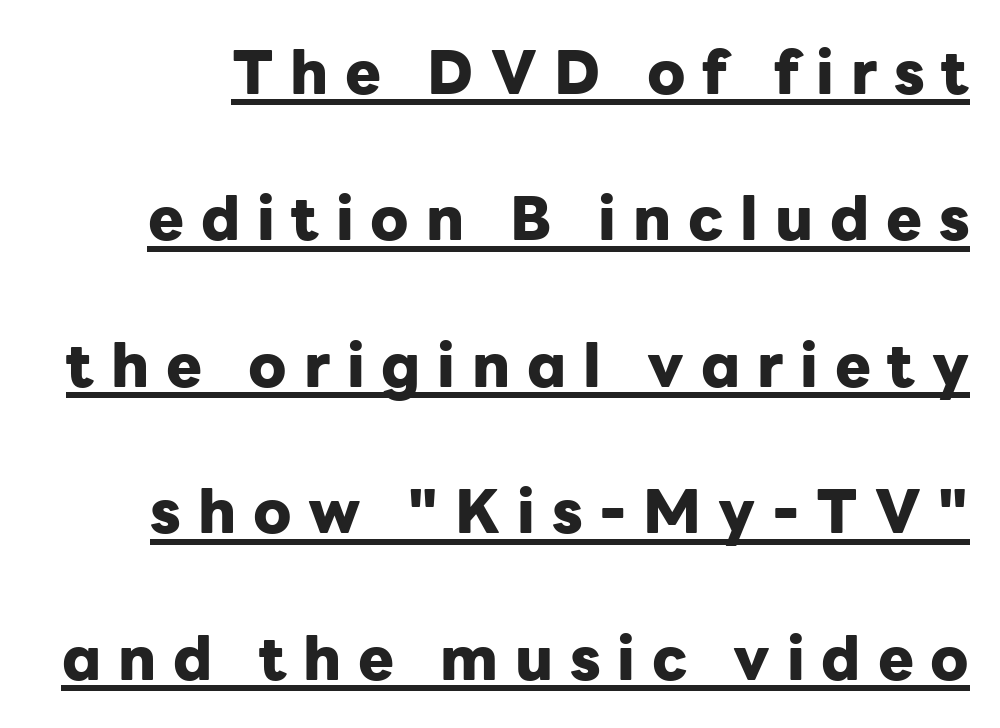
The image shows 60 px heavy sans-serif type, upright; set loose line spacing (2.44x), unusually wide letter spacing (+0.28 em), underlined; low stroke contrast and a medium x-height.
